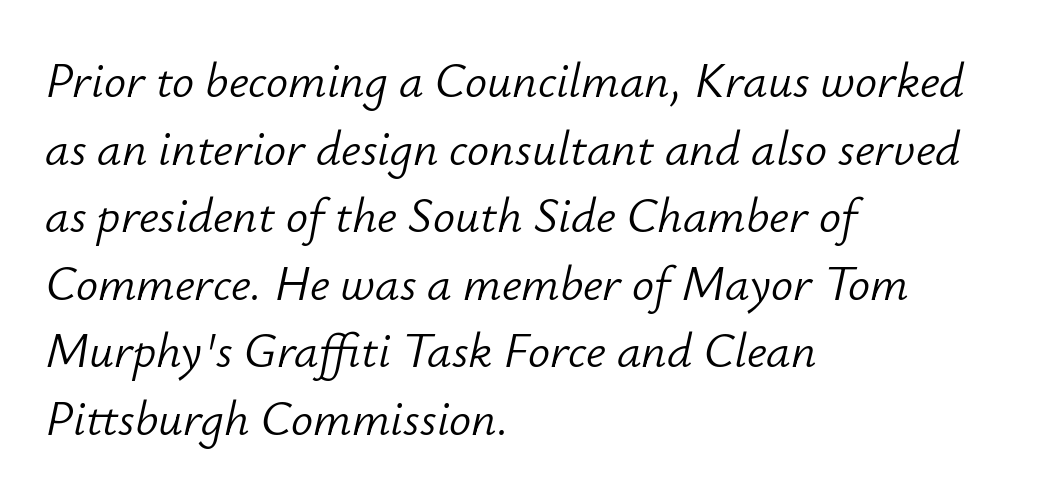
{"italic": "yes", "lean": "right", "slant_degrees": 12, "bold": "no", "weight": "light", "width": "normal", "stroke_contrast": "low", "x_height": "small", "monospaced": "no", "underline": "no", "align": "left", "line_spacing": "normal", "line_spacing_ratio": 1.38, "letter_spacing": "normal", "letter_spacing_em": 0.0, "glyph_px": 49}
